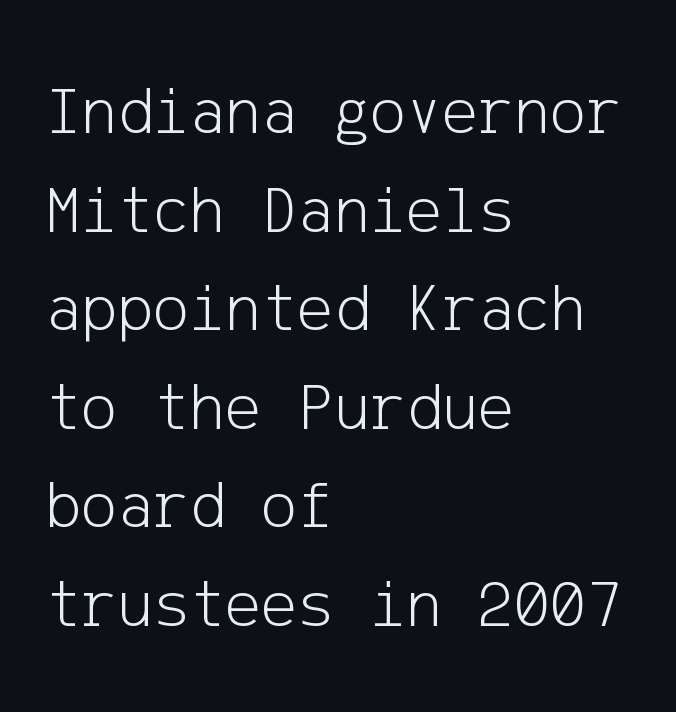
Q: Is the text bold? A: No.
Q: Is the text italic (slanted)? A: No, it is upright.
Q: Is the typeface a serif or a sans-serif typeface? A: Sans-serif.
Q: Is the text underlined? A: No.
Q: How is the paragraph aligned? A: Left-aligned.
Q: Is the spacing between letters normal or unusually wide? A: Normal.
Q: Is the spacing between lines tight, normal or loose? A: Normal.
Q: Width (condensed, normal, or wide)? A: Normal.
Q: Stroke contrast? A: Low.
Q: x-height? A: Medium.
